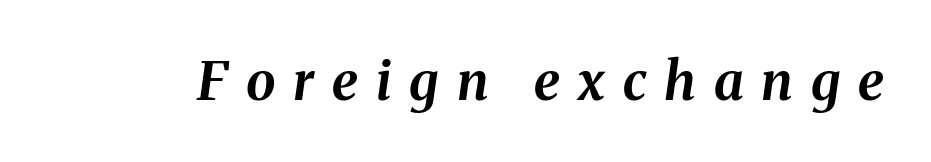
{"italic": "yes", "lean": "right", "slant_degrees": 8, "bold": "yes", "weight": "bold", "width": "normal", "stroke_contrast": "medium", "x_height": "medium", "monospaced": "no", "underline": "no", "letter_spacing": "wide", "letter_spacing_em": 0.34, "glyph_px": 53}
